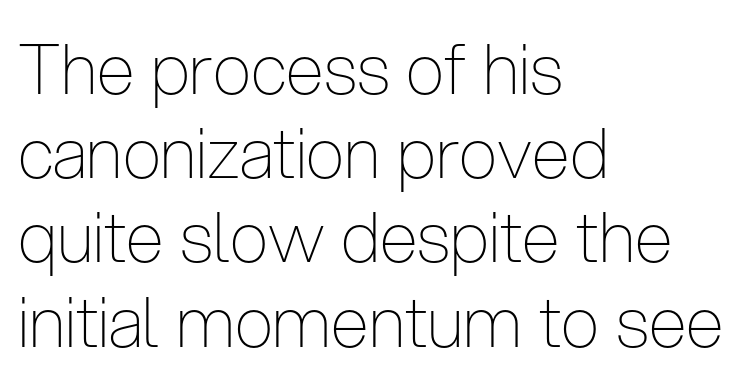
Ink coverage per letter is moderate at most. Note the varied advance widths — an 'i' is clearly narrower than an 'm'. Short note: letters normally spaced. Style check: upright. A classic flush-left, rag-right setting is used for this passage.
